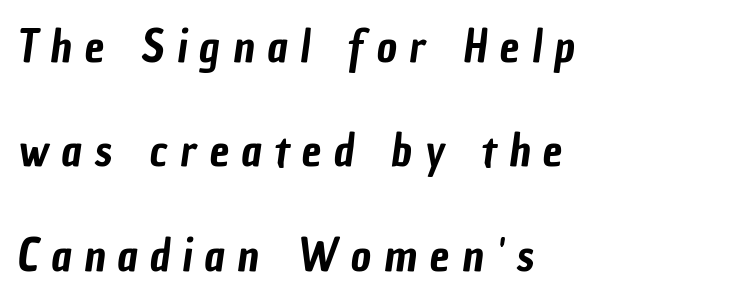
Q: Is the typeface a serif or a sans-serif typeface? A: Sans-serif.
Q: Is the text underlined? A: No.
Q: How is the paragraph aligned? A: Left-aligned.
Q: Is the spacing between letters normal or unusually wide? A: Unusually wide.
Q: Is the spacing between lines tight, normal or loose? A: Loose.
Q: Width (condensed, normal, or wide)? A: Condensed.
Q: Stroke contrast? A: Low.
Q: x-height? A: Medium.
Q: Monospaced? A: No.
